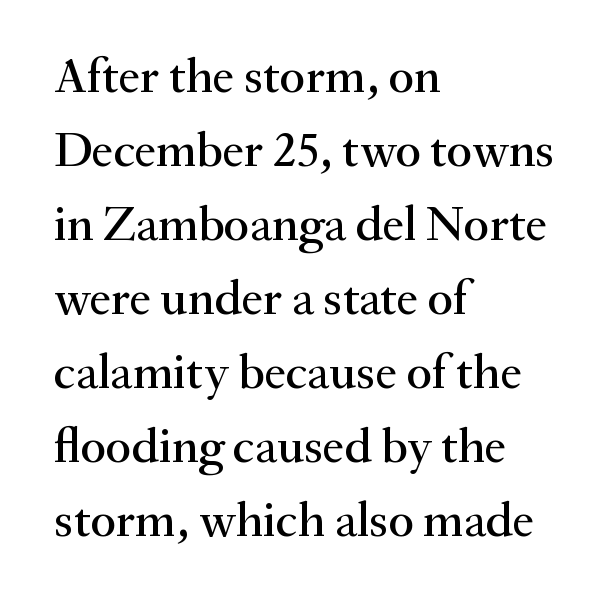
The image shows 49 px serif type, upright; set left-aligned, normal line spacing (1.51x), normal letter spacing, not underlined; medium stroke contrast and a small x-height.
